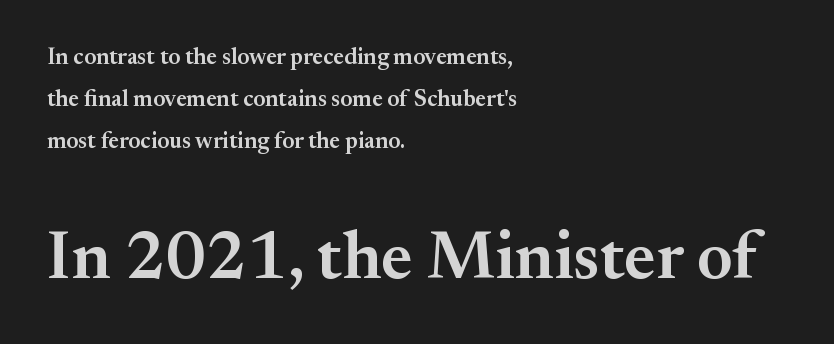
Q: Is the text bold? A: Semi-bold.
Q: Is the text italic (slanted)? A: No, it is upright.
Q: Is the typeface a serif or a sans-serif typeface? A: Serif.
Q: Is the text underlined? A: No.
Q: How is the paragraph aligned? A: Left-aligned.
Q: Is the spacing between letters normal or unusually wide? A: Normal.
Q: Which block of text is set in a larger size, the first (top) or the second (bottom)? A: The second (bottom) one.
Q: Width (condensed, normal, or wide)? A: Normal.
Q: Stroke contrast? A: Medium.
Q: x-height? A: Small.
Q: Monospaced? A: No.
